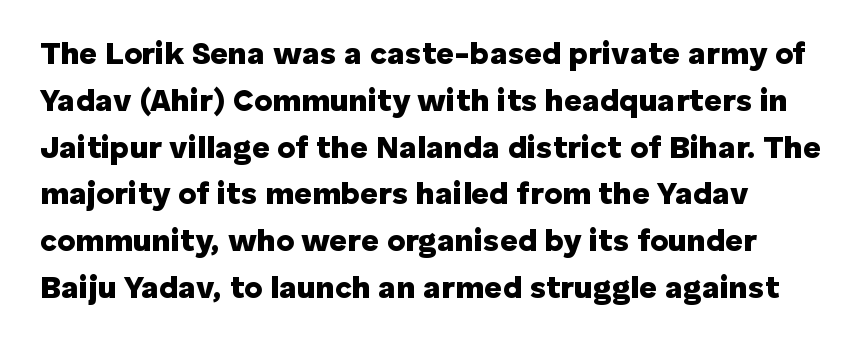
The image shows 31 px heavy sans-serif type, upright; set normal line spacing (1.51x), normal letter spacing, not underlined; low stroke contrast and a medium x-height.
